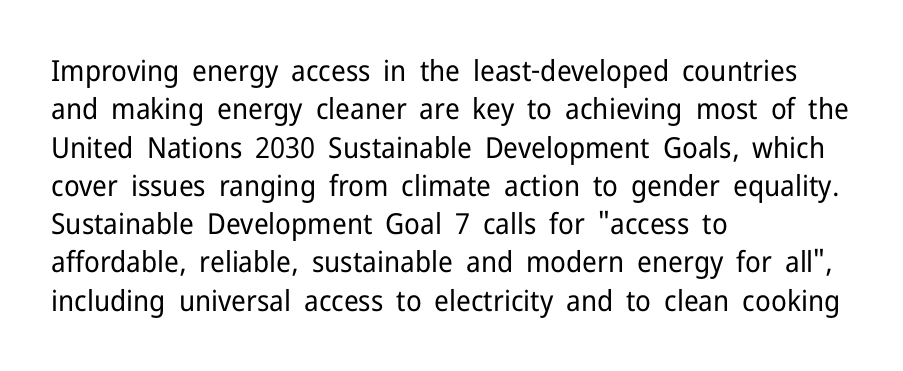
Each line starts at the same left margin while the right side varies. Letters rest on an invisible, unmarked baseline. Does extra space separate the letters? No, they use regular spacing. A typesetter would call this leading conventional body-copy spacing.
